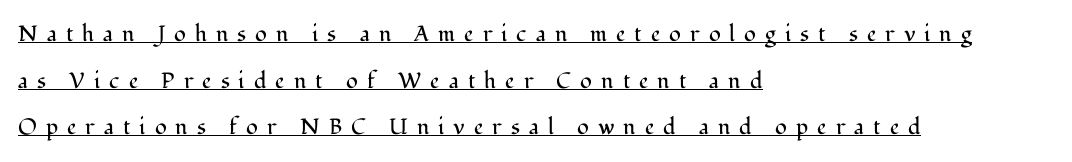
The image shows 22 px text type, upright; set left-aligned, loose line spacing (2.12x), unusually wide letter spacing (+0.41 em), underlined.
